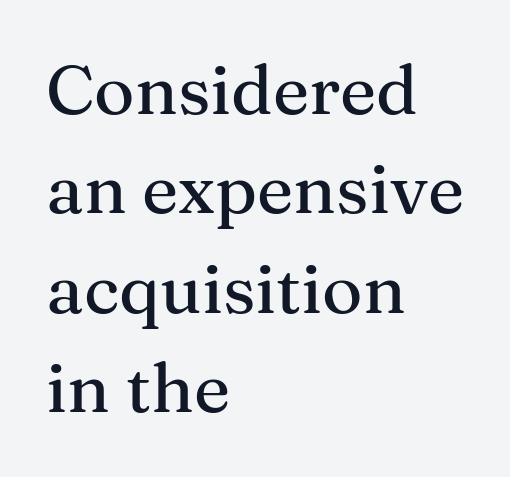
The image shows 69 px serif type, upright; set left-aligned, normal line spacing (1.44x), normal letter spacing, not underlined; medium stroke contrast and a medium x-height.
